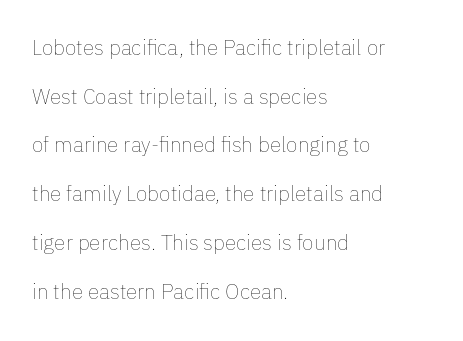
The image shows 21 px text type, upright; set left-aligned, loose line spacing (2.32x), normal letter spacing, not underlined.
